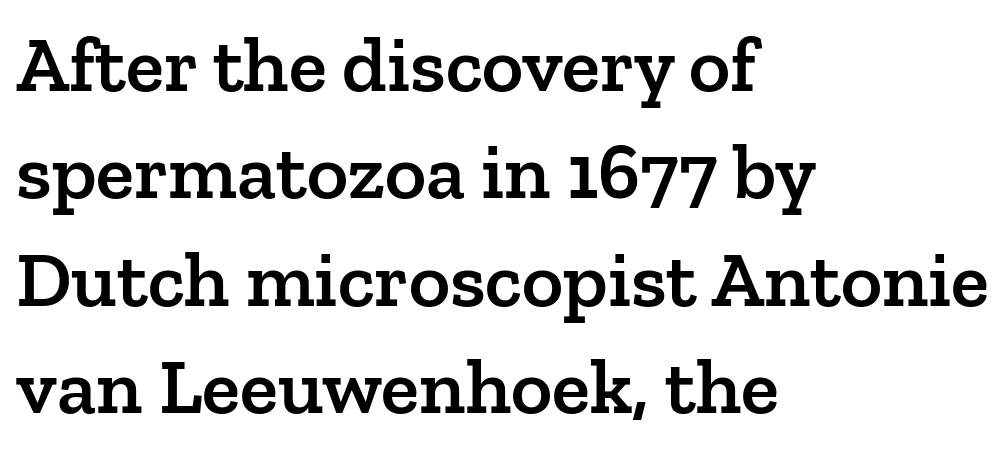
{"serif": "yes", "italic": "no", "bold": "semi", "weight": "semibold", "width": "normal", "stroke_contrast": "low", "x_height": "medium", "monospaced": "no", "underline": "no", "align": "left", "line_spacing": "normal", "line_spacing_ratio": 1.36, "letter_spacing": "normal", "letter_spacing_em": 0.0, "glyph_px": 79}
